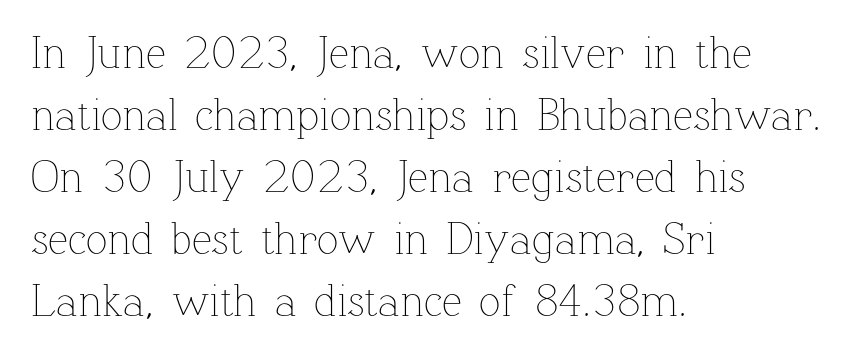
The letters sit at their default tracking, neither squeezed nor spread. The weight would be labelled regular, book, light, or lighter still. Unmarked baselines from the first word to the last. The setting favours the left margin, as ordinary paragraphs usually do. The leading is moderate, giving the passage an even texture. Looks like regular typesetting: each glyph gets only the width it needs.
